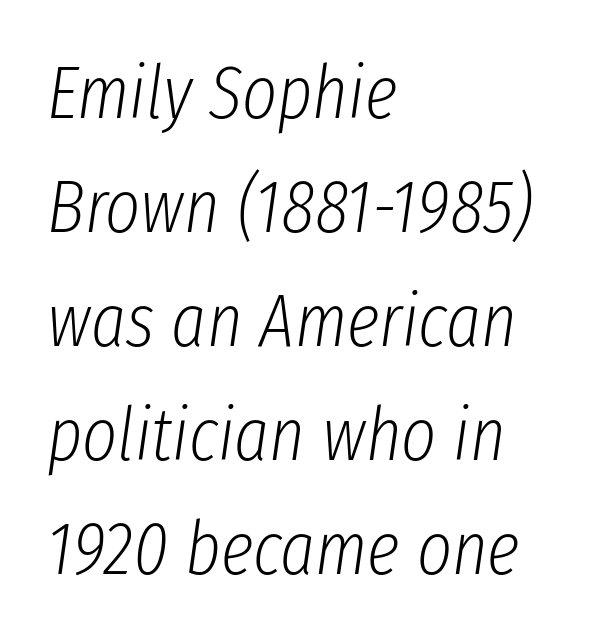
{"italic": "yes", "lean": "right", "slant_degrees": 8, "bold": "no", "weight": "light", "width": "condensed", "stroke_contrast": "low", "x_height": "medium", "monospaced": "no", "underline": "no", "align": "left", "line_spacing": "normal", "line_spacing_ratio": 1.52, "letter_spacing": "normal", "letter_spacing_em": 0.0, "glyph_px": 75}
